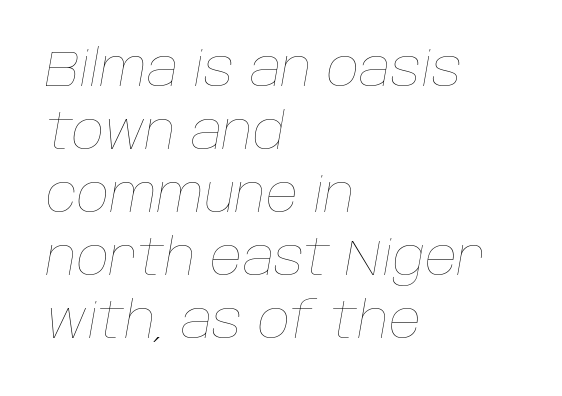
The image shows 50 px thin type, italic (leaning right); set left-aligned, normal line spacing (1.26x), normal letter spacing, not underlined; low stroke contrast and a large x-height.
